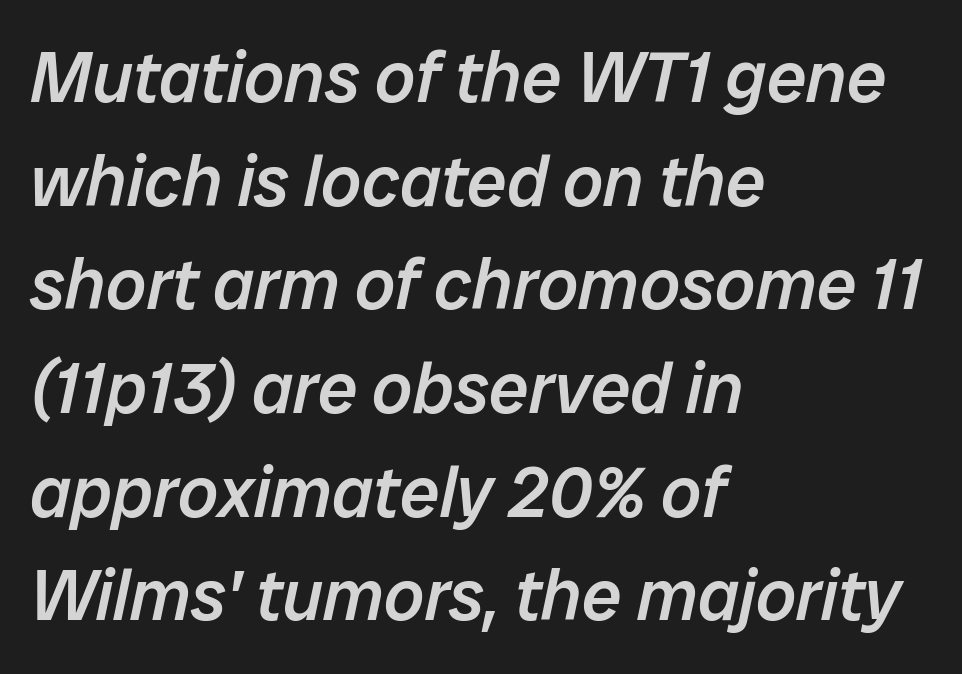
{"italic": "yes", "lean": "right", "slant_degrees": 12, "bold": "semi", "weight": "semibold", "width": "normal", "stroke_contrast": "low", "x_height": "medium", "monospaced": "no", "underline": "no", "align": "left", "line_spacing": "normal", "line_spacing_ratio": 1.46, "letter_spacing": "normal", "letter_spacing_em": 0.0, "glyph_px": 71}
